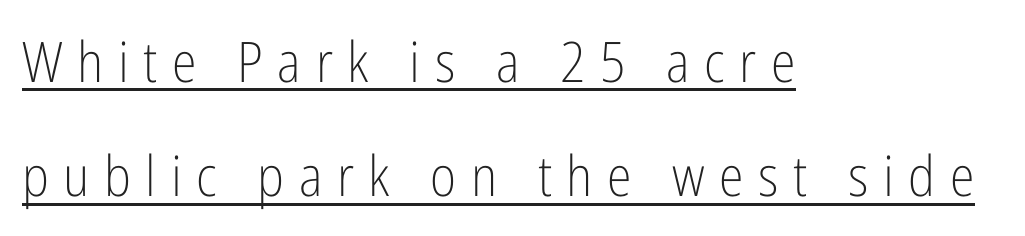
Caption: expanded tracking, letters set apart. The line-height multiplier appears high, well above default. The glyphs are accompanied by a horizontal stroke just below them. Each letter keeps its own natural width here, so spacing adapts to shape. Ink coverage per letter is moderate at most. No italicization has been applied; the sample stays upright.
